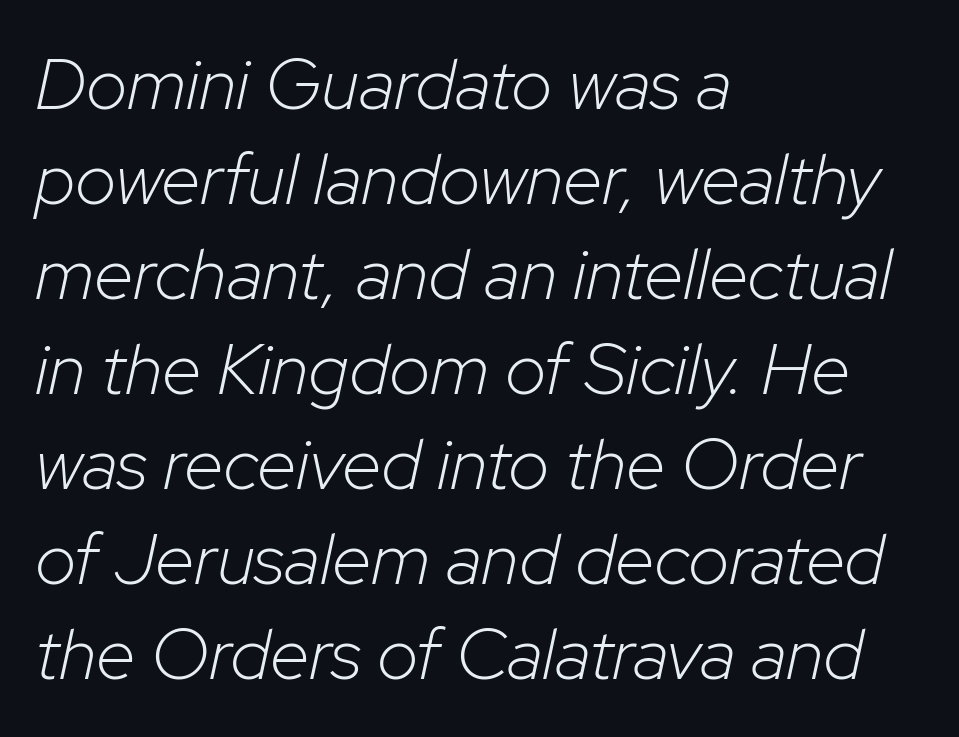
Q: Is the text bold? A: No.
Q: Is the text italic (slanted)? A: Yes, it leans right by about 12 degrees.
Q: Is the text underlined? A: No.
Q: How is the paragraph aligned? A: Left-aligned.
Q: Is the spacing between letters normal or unusually wide? A: Normal.
Q: Is the spacing between lines tight, normal or loose? A: Normal.
Q: Width (condensed, normal, or wide)? A: Normal.
Q: Stroke contrast? A: Low.
Q: x-height? A: Medium.
Q: Monospaced? A: No.
